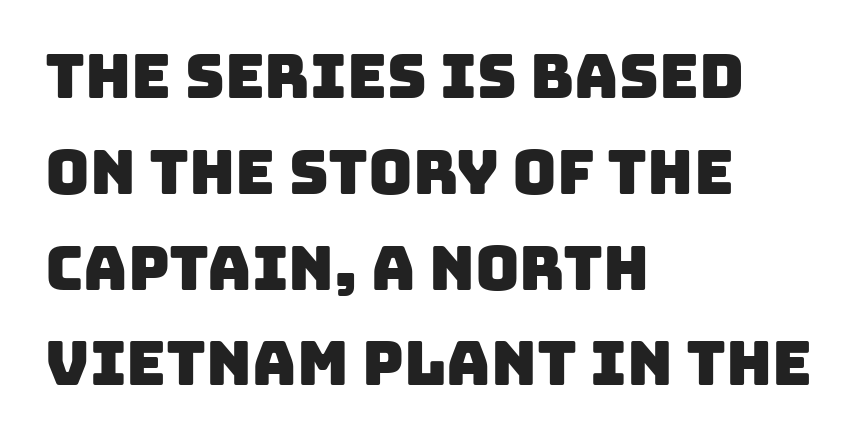
The image shows 61 px sans-serif type; set left-aligned, normal line spacing (1.57x), normal letter spacing, not underlined; low stroke contrast and a large x-height.
